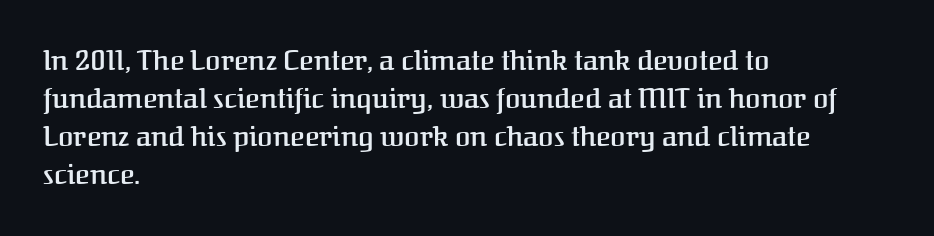
The image shows 28 px semibold serif type, upright; set left-aligned, normal line spacing (1.36x), normal letter spacing, not underlined; medium stroke contrast and a medium x-height.
